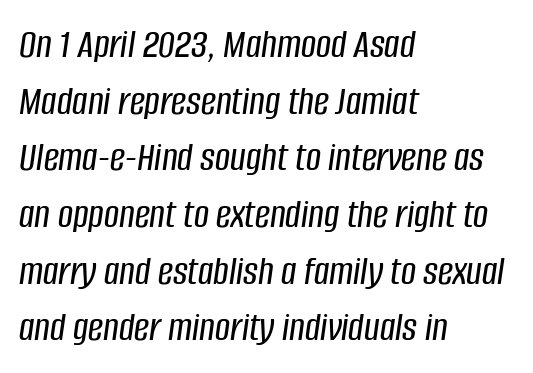
{"italic": "yes", "lean": "right", "slant_degrees": 8, "width": "condensed", "stroke_contrast": "low", "x_height": "large", "monospaced": "no", "underline": "no", "align": "left", "line_spacing": "normal", "line_spacing_ratio": 1.35, "letter_spacing": "normal", "letter_spacing_em": 0.0, "glyph_px": 42}
